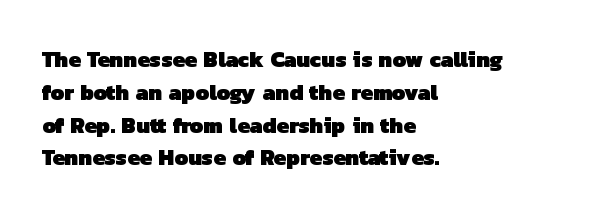
The image shows 22 px bold type; set left-aligned, normal line spacing (1.49x), normal letter spacing, not underlined.
